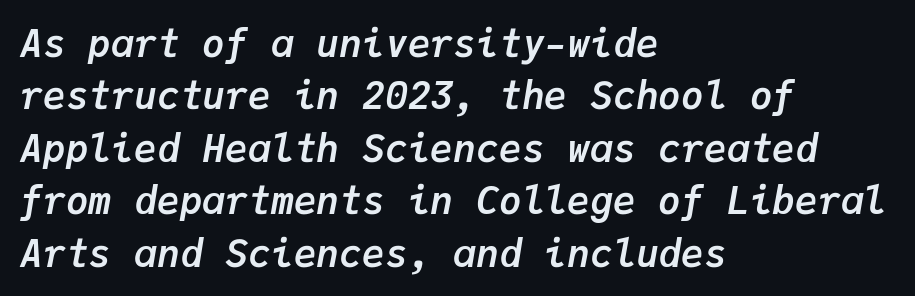
If you drew a ruler down the left edge, every line would touch it. These lines keep a tight, regular rhythm from letter to letter. Thick stems and heavy bowls — unmistakably bold. The space between consecutive lines is moderate. Descenders hang freely into open space. Designer's note — italics engaged.
